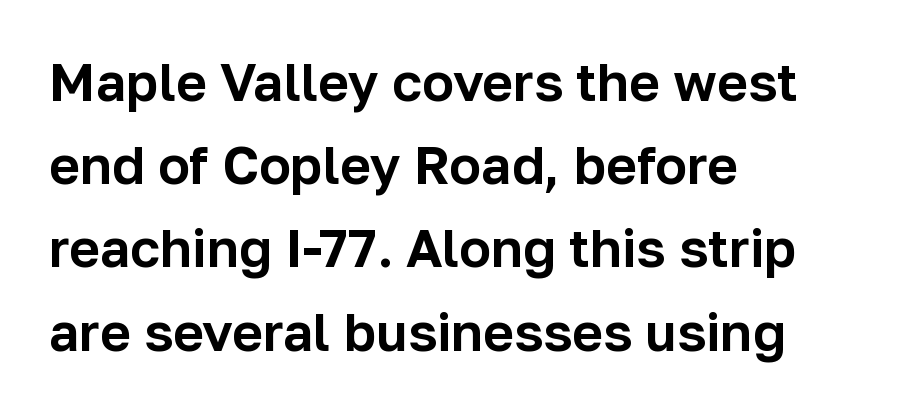
Q: Is the text italic (slanted)? A: No, it is upright.
Q: Is the typeface a serif or a sans-serif typeface? A: Sans-serif.
Q: Is the text underlined? A: No.
Q: How is the paragraph aligned? A: Left-aligned.
Q: Is the spacing between letters normal or unusually wide? A: Normal.
Q: Is the spacing between lines tight, normal or loose? A: Normal.
Q: Width (condensed, normal, or wide)? A: Normal.
Q: Stroke contrast? A: Low.
Q: x-height? A: Medium.
Q: Monospaced? A: No.
